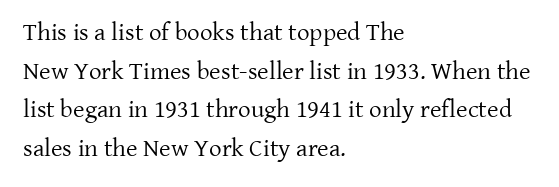
The image shows 25 px text type, upright; set left-aligned, normal line spacing (1.55x), normal letter spacing, not underlined.
